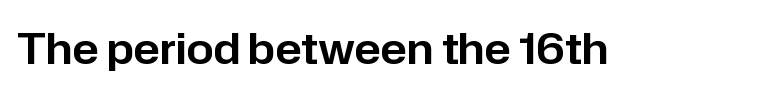
{"serif": "no", "italic": "no", "width": "normal", "stroke_contrast": "low", "x_height": "medium", "monospaced": "no", "underline": "no", "letter_spacing": "normal", "letter_spacing_em": 0.0, "glyph_px": 43}
